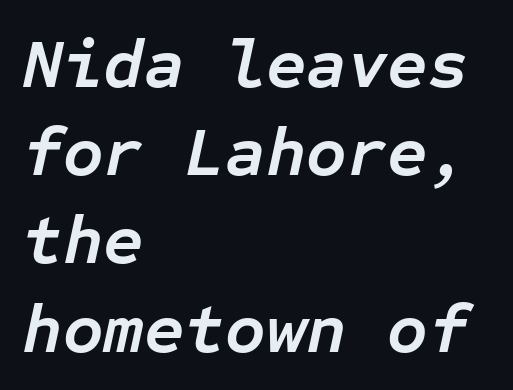
{"italic": "yes", "lean": "right", "slant_degrees": 12, "bold": "yes", "weight": "semibold", "width": "normal", "stroke_contrast": "low", "x_height": "medium", "monospaced": "yes", "underline": "no", "align": "left", "line_spacing": "normal", "line_spacing_ratio": 1.26, "letter_spacing": "normal", "letter_spacing_em": 0.0, "glyph_px": 70}
